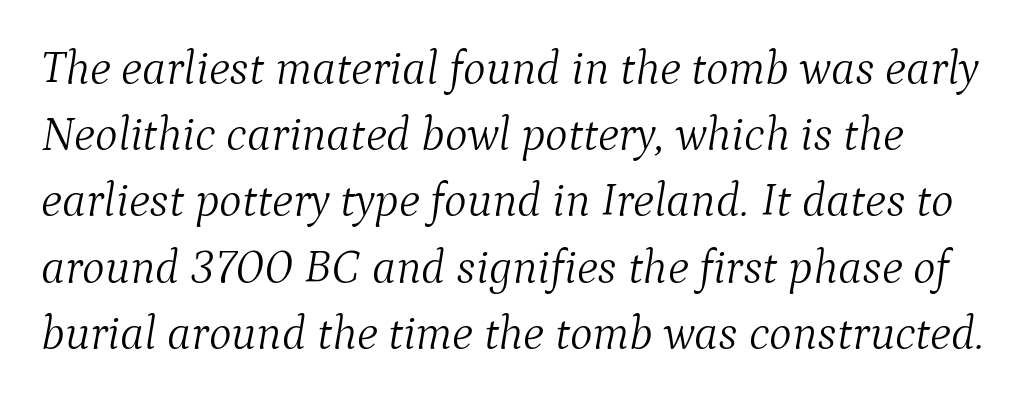
The image shows 48 px light serif type, italic (leaning right); set normal line spacing (1.38x), normal letter spacing, not underlined; medium stroke contrast and a medium x-height.
